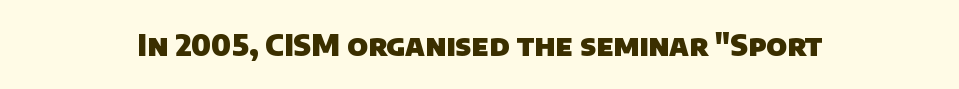
Regarding serifs, this sample does without them. Note the varied advance widths — an 'i' is clearly narrower than an 'm'. Glance below the letters and you will spot only blank space. Between one letter and the next there's only the usual sliver of space. Strokes here are thick enough to call this a true bold.
